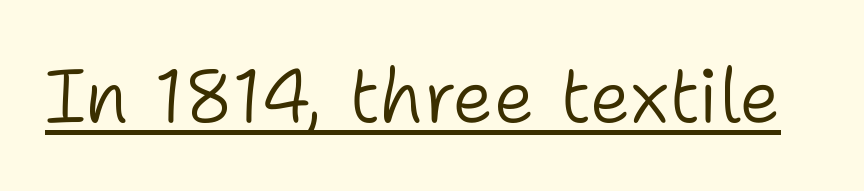
Upright lettering throughout. Observe the ordinary spacing: letters are neighbours, not strangers. The sample's only ornament is a line tracing under the words. The rendering shows plain stroke endings on the letterforms — a sans-serif design. On a weight scale, this lands at 450 or below.
